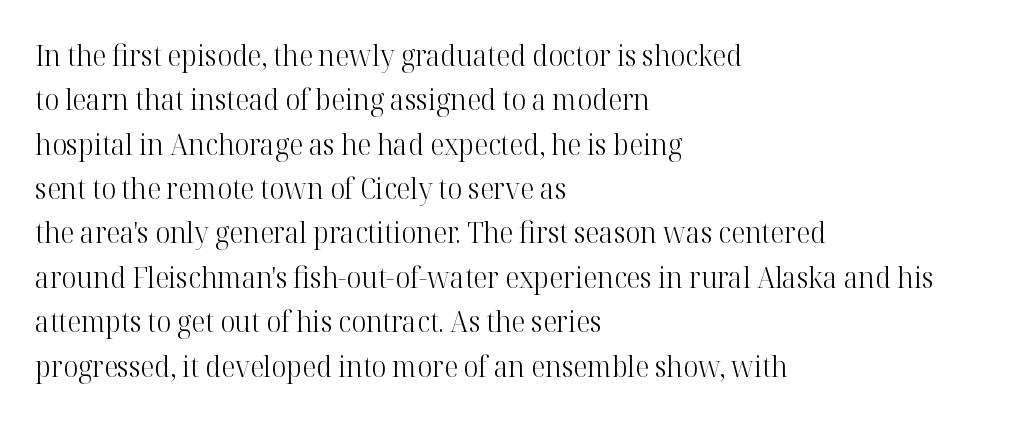
Q: Is the text bold? A: No.
Q: Is the text italic (slanted)? A: No, it is upright.
Q: Is the typeface a serif or a sans-serif typeface? A: Serif.
Q: Is the text underlined? A: No.
Q: How is the paragraph aligned? A: Left-aligned.
Q: Is the spacing between letters normal or unusually wide? A: Normal.
Q: Is the spacing between lines tight, normal or loose? A: Normal.
Q: Width (condensed, normal, or wide)? A: Normal.
Q: Stroke contrast? A: High.
Q: x-height? A: Medium.
Q: Monospaced? A: No.
